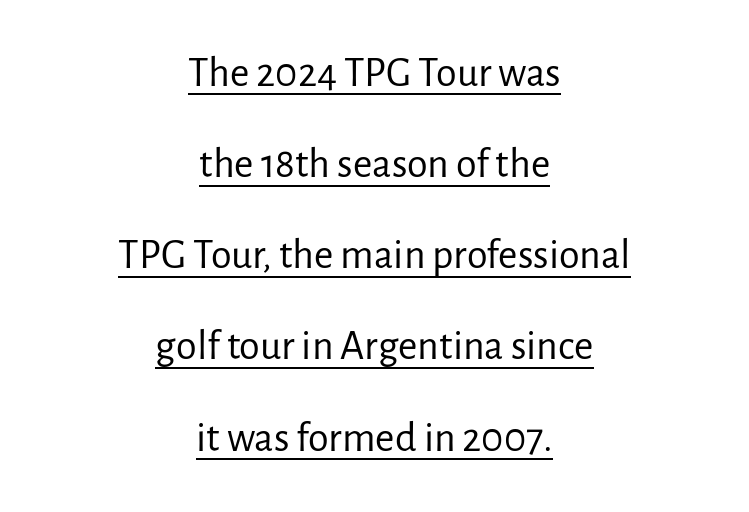
A typesetter would call this leading open, well beyond the default. A typesetter would call this zero additional tracking. The cut favours lightness, reaching ordinary text weight at its darkest. Posture: upright roman. The glyphs are accompanied by a horizontal stroke just below them. Type style note: lacks serifs.
